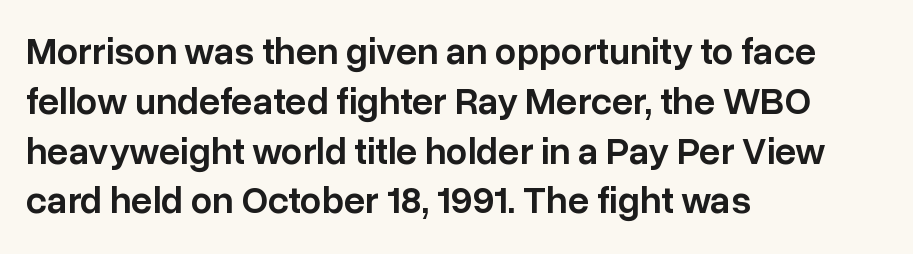
{"serif": "no", "italic": "no", "bold": "semi", "weight": "semibold", "width": "normal", "stroke_contrast": "low", "x_height": "medium", "monospaced": "no", "underline": "no", "align": "left", "line_spacing": "normal", "line_spacing_ratio": 1.31, "letter_spacing": "normal", "letter_spacing_em": 0.0, "glyph_px": 38}
